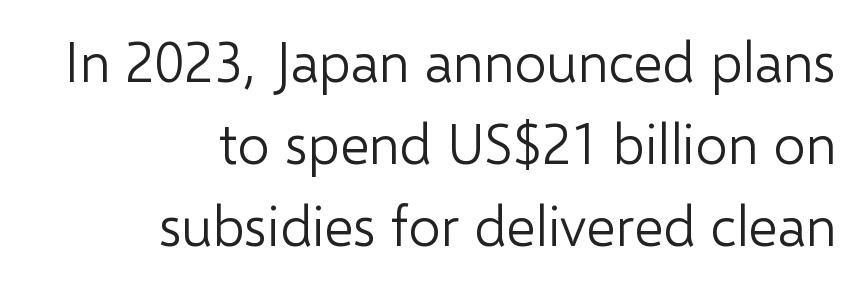
Descender tails drop into unmarked territory. These lines are rendered in a variable-pitch font. Caption: standard tracking, unaltered. In terms of posture, this sample is upright. Line ends are locked; line starts wander. On a weight scale, this lands at 450 or below.
